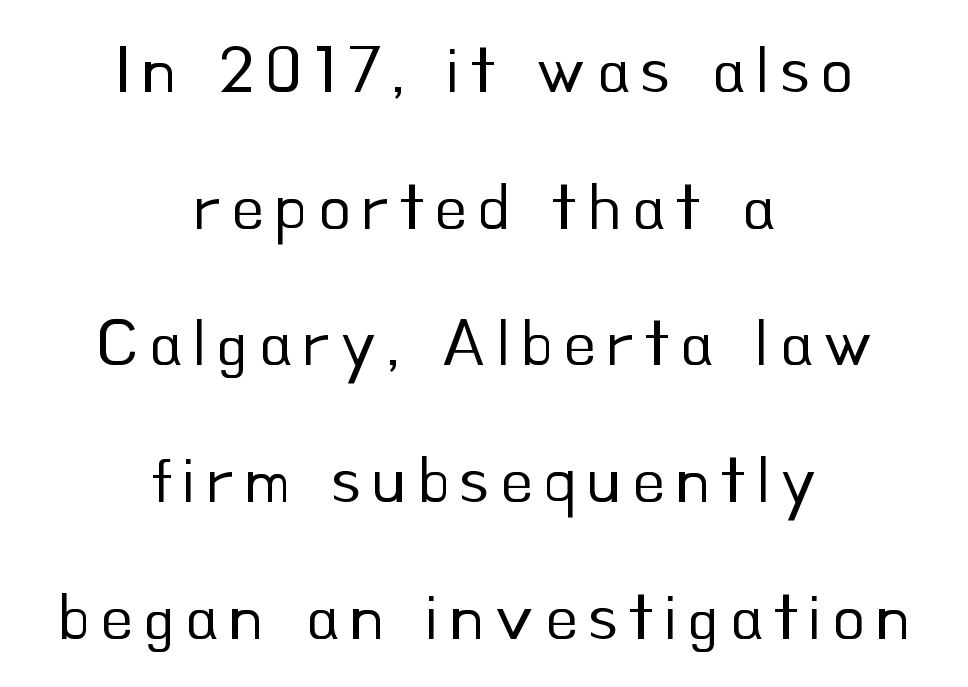
Q: Is the text bold? A: No.
Q: Is the text italic (slanted)? A: No, it is upright.
Q: Is the typeface a serif or a sans-serif typeface? A: Sans-serif.
Q: Is the text underlined? A: No.
Q: How is the paragraph aligned? A: Centered.
Q: Is the spacing between lines tight, normal or loose? A: Loose.
Q: Width (condensed, normal, or wide)? A: Normal.
Q: Stroke contrast? A: Low.
Q: x-height? A: Small.
Q: Monospaced? A: No.
